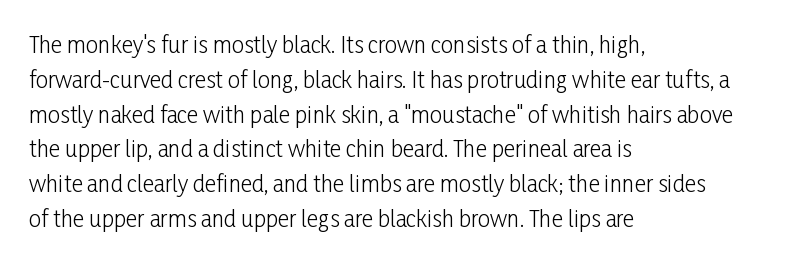
All the whitespace from short lines collects on the right. No extra tracking has been applied to these lines. Characters remain perfectly vertical along every line. The space beneath each line is pristine and unruled. Vertical stems look standard width or narrower in stroke.
